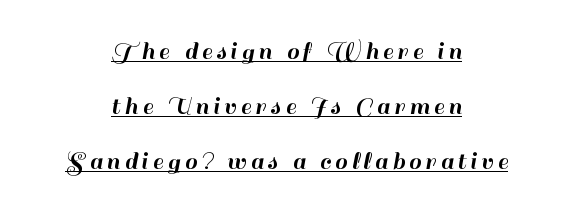
Glance below the letters and you will spot a drawn line. The typesetter chose a symmetrical, centered arrangement here. What's the leading like? Stretched, with rows far apart.
